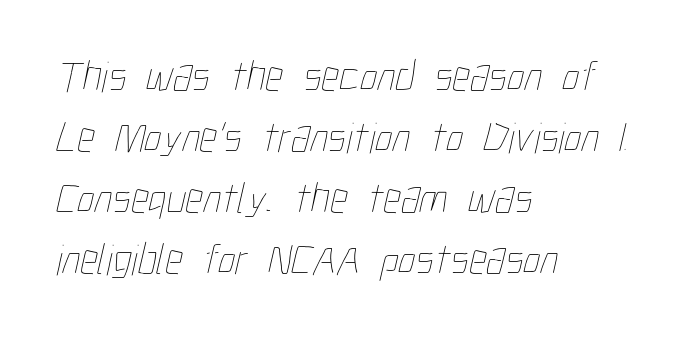
{"bold": "no", "weight": "thin", "width": "condensed", "stroke_contrast": "low", "x_height": "medium", "monospaced": "no", "underline": "no", "align": "left", "line_spacing": "normal", "line_spacing_ratio": 1.39, "letter_spacing": "normal", "letter_spacing_em": 0.0, "glyph_px": 44}
